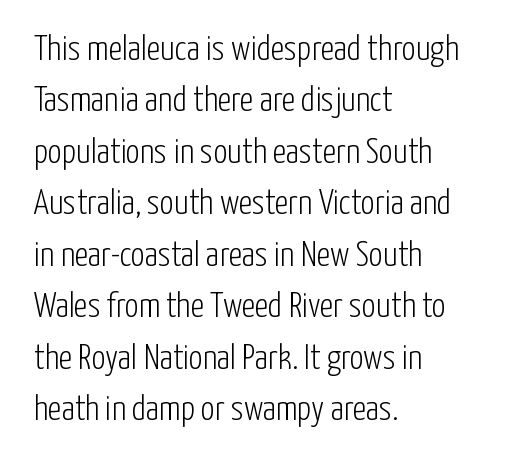
In terms of letterform style, serifs are entirely absent. A typesetter would mark this as roman, not italic. The rendering uses natural spacing where letterforms have individual widths. The area under the type is left untouched. Stems here are at most as thick as an everyday book face. Left-aligned paragraph, ragged on the right.
